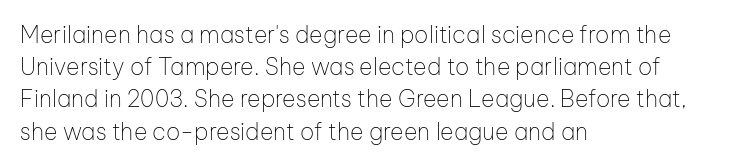
{"italic": "no", "bold": "no", "underline": "no", "align": "left", "line_spacing": "normal", "line_spacing_ratio": 1.4, "letter_spacing": "normal", "letter_spacing_em": 0.0, "glyph_px": 23}
